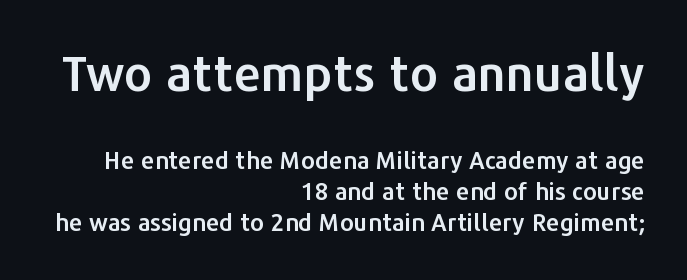
Q: Is the text italic (slanted)? A: No, it is upright.
Q: Is the typeface a serif or a sans-serif typeface? A: Sans-serif.
Q: Is the text underlined? A: No.
Q: How is the paragraph aligned? A: Right-aligned.
Q: Is the spacing between letters normal or unusually wide? A: Normal.
Q: Is the spacing between lines tight, normal or loose? A: Normal.
Q: Which block of text is set in a larger size, the first (top) or the second (bottom)? A: The first (top) one.
Q: Width (condensed, normal, or wide)? A: Normal.
Q: Stroke contrast? A: Low.
Q: x-height? A: Medium.
Q: Monospaced? A: No.
